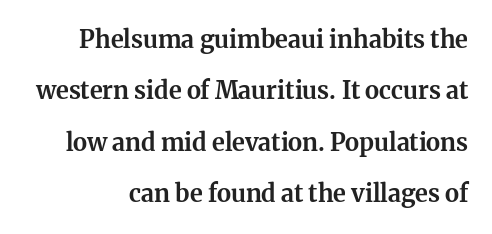
Q: Is the text bold? A: Yes.
Q: Is the text italic (slanted)? A: No, it is upright.
Q: Is the text underlined? A: No.
Q: Is the spacing between letters normal or unusually wide? A: Normal.
Q: Is the spacing between lines tight, normal or loose? A: Loose.
